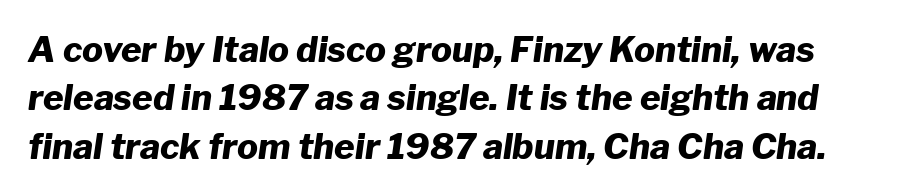
Q: Is the text bold? A: Yes.
Q: Is the text italic (slanted)? A: Yes, it leans right by about 8 degrees.
Q: Is the text underlined? A: No.
Q: Is the spacing between letters normal or unusually wide? A: Normal.
Q: Is the spacing between lines tight, normal or loose? A: Normal.
Q: Width (condensed, normal, or wide)? A: Normal.
Q: Stroke contrast? A: Low.
Q: x-height? A: Medium.
Q: Monospaced? A: No.
